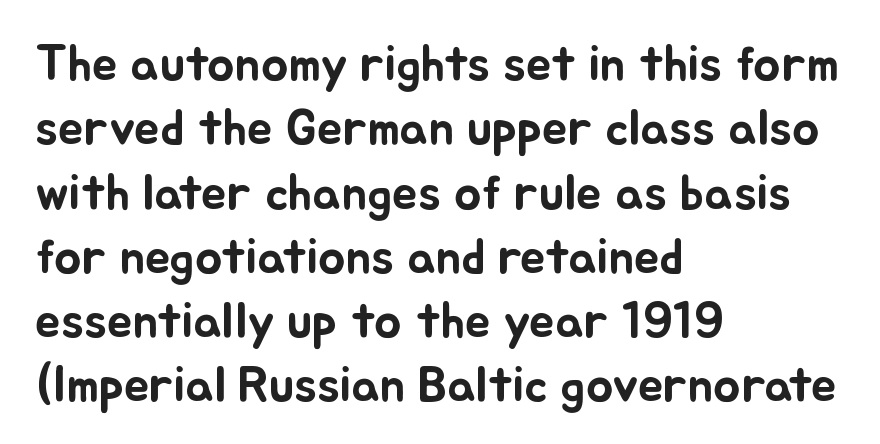
The type is set solid horizontally, with unmodified tracking. The designer left line spacing at the default. These lines were composed using upright roman letters. Varying glyph widths throughout — classic text-font behaviour.
